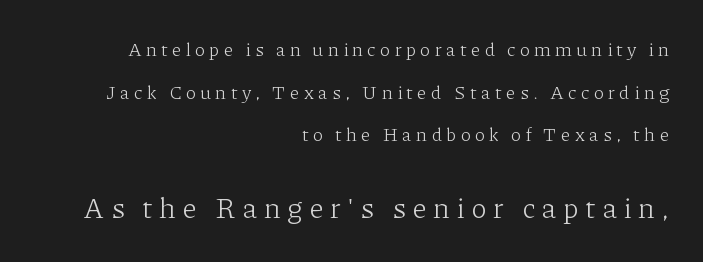
{"serif": "yes", "italic": "no", "bold": "no", "weight": "light", "width": "normal", "stroke_contrast": "low", "x_height": "medium", "monospaced": "no", "underline": "no", "align": "right", "line_spacing": "loose", "line_spacing_ratio": 2.25, "letter_spacing": "wide", "letter_spacing_em": 0.22, "larger_block": "second", "size_ratio": 1.53, "glyph_px": 29}
